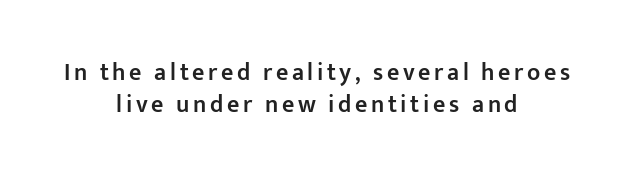
Q: Is the text bold? A: Semi-bold.
Q: Is the text italic (slanted)? A: No, it is upright.
Q: Is the text underlined? A: No.
Q: How is the paragraph aligned? A: Centered.
Q: Is the spacing between lines tight, normal or loose? A: Normal.
